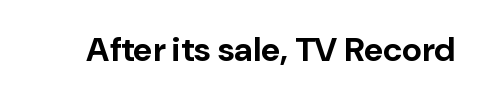
{"serif": "no", "italic": "no", "bold": "yes", "weight": "bold", "width": "normal", "stroke_contrast": "low", "x_height": "medium", "monospaced": "no", "underline": "no", "letter_spacing": "normal", "letter_spacing_em": 0.0, "glyph_px": 34}
